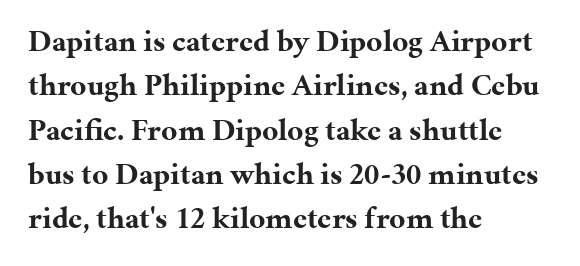
The image shows 31 px bold serif type, upright; set left-aligned, normal line spacing (1.43x), normal letter spacing, not underlined; medium stroke contrast and a medium x-height.
